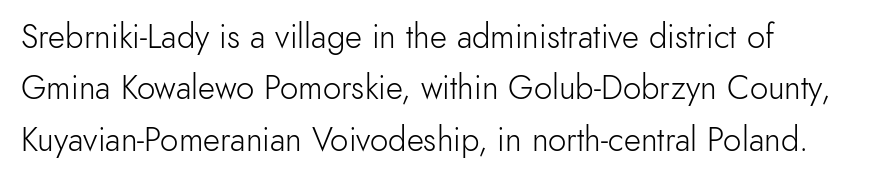
{"serif": "no", "italic": "no", "bold": "no", "weight": "light", "width": "normal", "x_height": "small", "monospaced": "no", "underline": "no", "line_spacing": "normal", "line_spacing_ratio": 1.56, "letter_spacing": "normal", "letter_spacing_em": 0.0, "glyph_px": 33}
